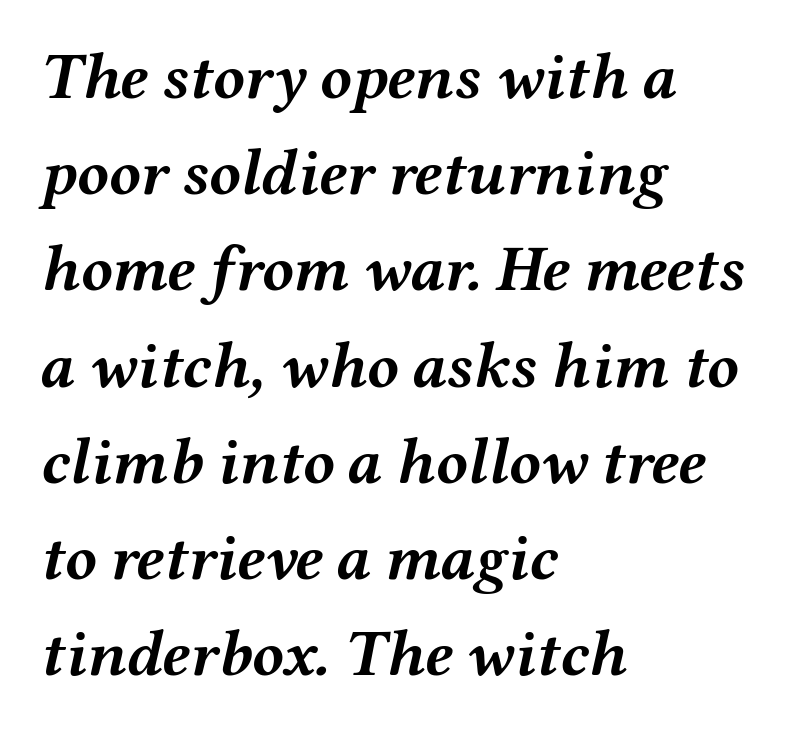
All the whitespace from short lines collects on the right. The rendering uses natural spacing where letterforms have individual widths. What's the leading like? Ordinary, nothing unusual. As a designer I'd log this as weight 700, bold. Nobody touched the tracking dial on this one.
